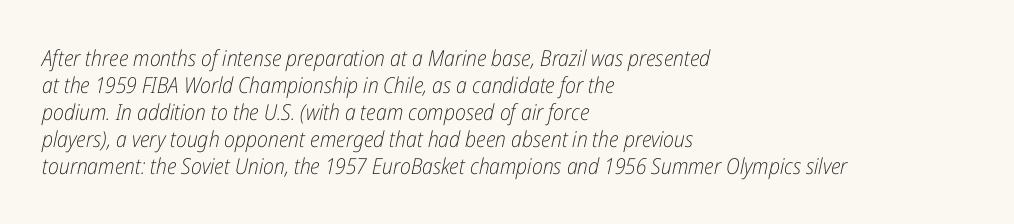
Q: Is the text bold? A: No.
Q: Is the text italic (slanted)? A: Yes, it leans right by about 12 degrees.
Q: Is the text underlined? A: No.
Q: How is the paragraph aligned? A: Left-aligned.
Q: Is the spacing between letters normal or unusually wide? A: Normal.
